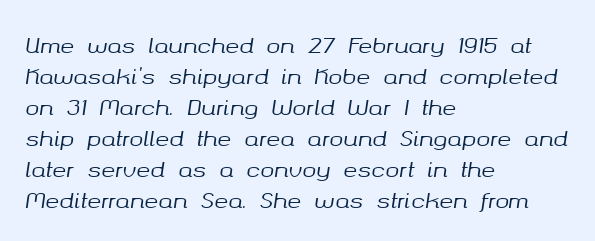
{"italic": "yes", "lean": "right", "slant_degrees": 8, "underline": "no", "align": "left", "line_spacing": "normal", "line_spacing_ratio": 1.48, "letter_spacing": "normal", "letter_spacing_em": 0.0, "glyph_px": 21}
